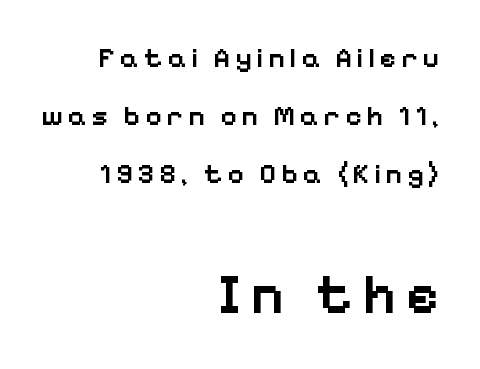
{"serif": "no", "italic": "no", "bold": "semi", "weight": "semibold", "width": "normal", "stroke_contrast": "low", "x_height": "medium", "monospaced": "no", "underline": "no", "align": "right", "line_spacing": "loose", "line_spacing_ratio": 2.07, "larger_block": "second", "size_ratio": 2.0, "glyph_px": 56}
